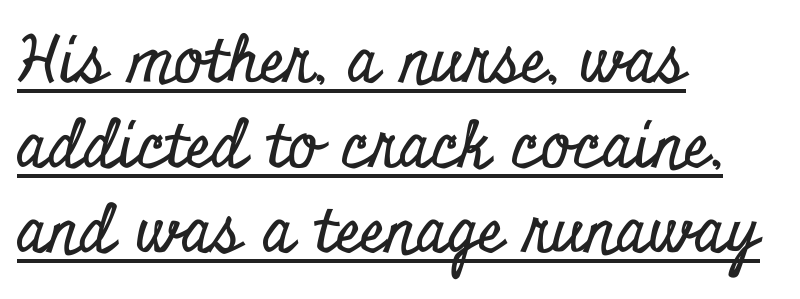
Quick note: underline on. Honestly, the letter spacing is just normal — you wouldn't notice it. The rendering shows small feet on the letterforms — a serif design. Honestly, the row spacing looks completely unremarkable.
